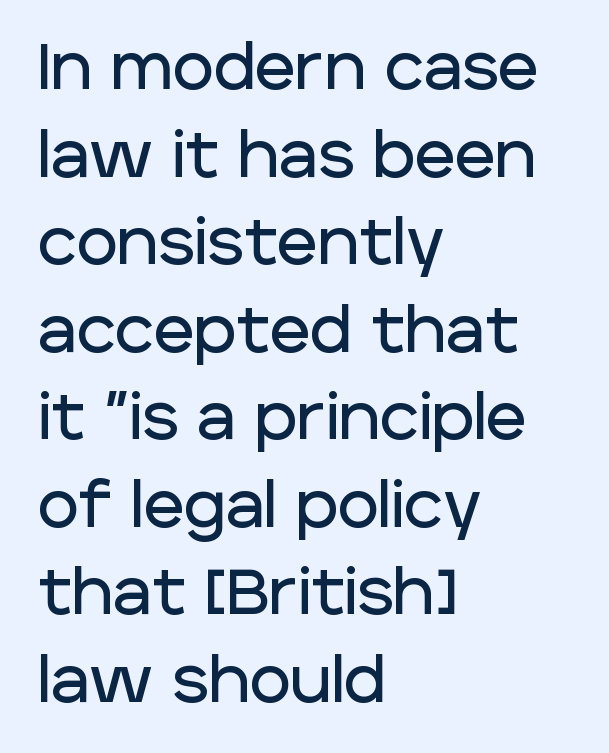
The image shows 63 px sans-serif type, upright; set left-aligned, normal line spacing (1.39x), normal letter spacing, not underlined; low stroke contrast and a large x-height.
